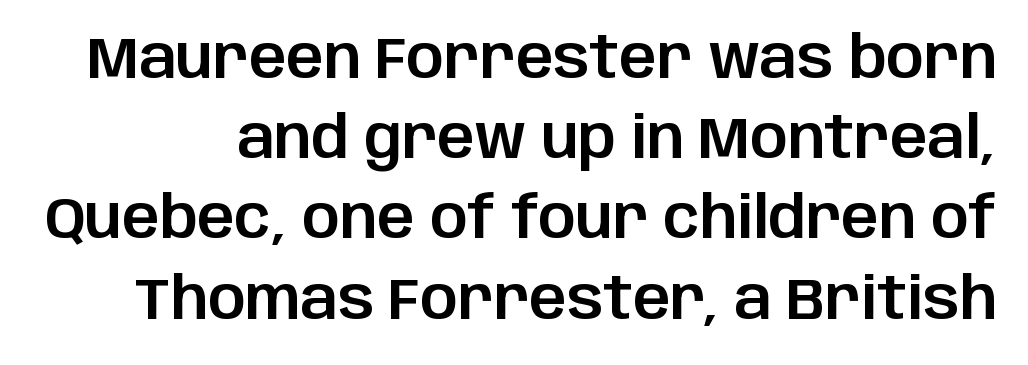
The image shows 59 px sans-serif type, upright; set normal line spacing (1.36x), normal letter spacing, not underlined; low stroke contrast and a large x-height.
